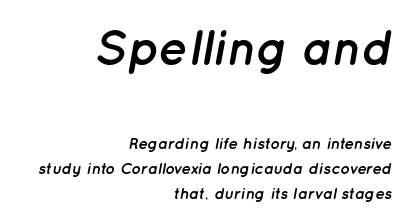
Q: Is the text bold? A: Yes.
Q: Is the text italic (slanted)? A: Yes, it leans right by about 12 degrees.
Q: Is the text underlined? A: No.
Q: How is the paragraph aligned? A: Right-aligned.
Q: Is the spacing between letters normal or unusually wide? A: Normal.
Q: Is the spacing between lines tight, normal or loose? A: Normal.
Q: Which block of text is set in a larger size, the first (top) or the second (bottom)? A: The first (top) one.
Q: Width (condensed, normal, or wide)? A: Normal.
Q: Stroke contrast? A: Low.
Q: x-height? A: Medium.
Q: Monospaced? A: No.
